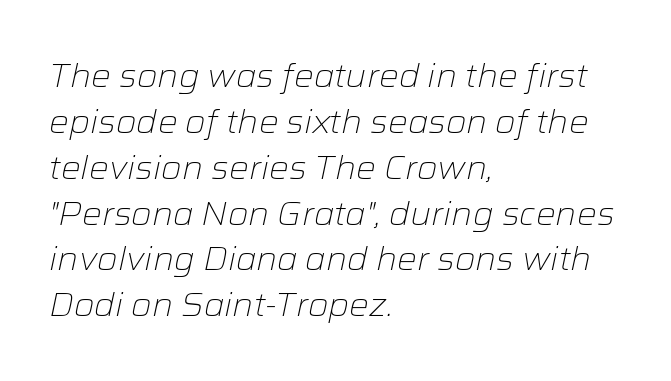
Summary of vertical rhythm: regular, with standard interline spacing. This sample has the flowing, uneven cadence of proportional lettering. The ragged edge is on the right, which tells us the setting is flush left. It's the slanting kind of type. Type without underlining.
